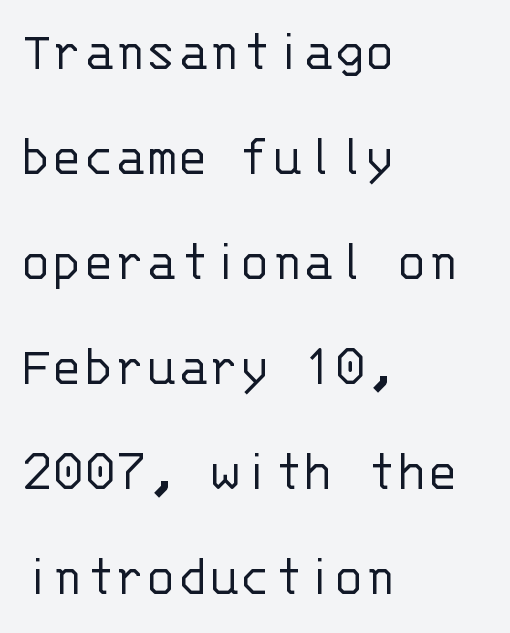
{"serif": "no", "italic": "no", "bold": "no", "weight": "light", "width": "normal", "stroke_contrast": "low", "x_height": "large", "monospaced": "yes", "underline": "no", "align": "left", "line_spacing_ratio": 1.81, "letter_spacing": "normal", "letter_spacing_em": 0.0, "glyph_px": 58}
